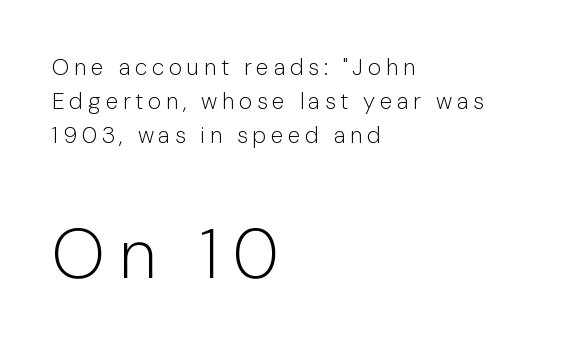
Does the bottom block carry the larger type? Yes, it does. The strip under each line holds only bare page. Observe the wide spacing: letters keep a clear distance from each other. Do the characters align in a grid? No, the font is proportional. This is sans-serif lettering, the kind often seen on screens and signage. The typeface has the unassuming heft of standard copy or less.
